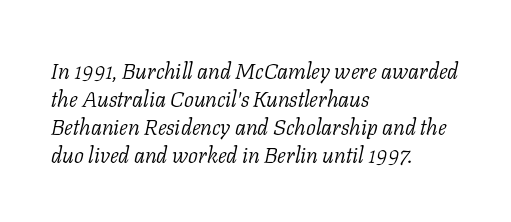
Q: Is the text bold? A: No.
Q: Is the text italic (slanted)? A: Yes, it leans right by about 11 degrees.
Q: Is the text underlined? A: No.
Q: How is the paragraph aligned? A: Left-aligned.
Q: Is the spacing between letters normal or unusually wide? A: Normal.
Q: Is the spacing between lines tight, normal or loose? A: Normal.
